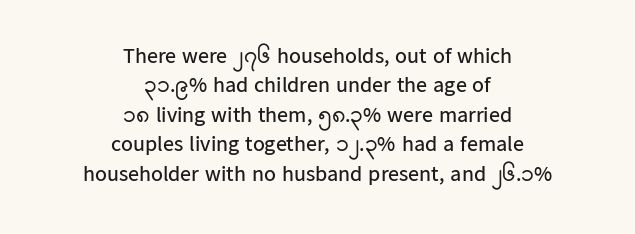
{"italic": "no", "bold": "no", "underline": "no", "align": "center", "line_spacing": "normal", "line_spacing_ratio": 1.34, "letter_spacing": "normal", "letter_spacing_em": 0.0, "glyph_px": 22}
